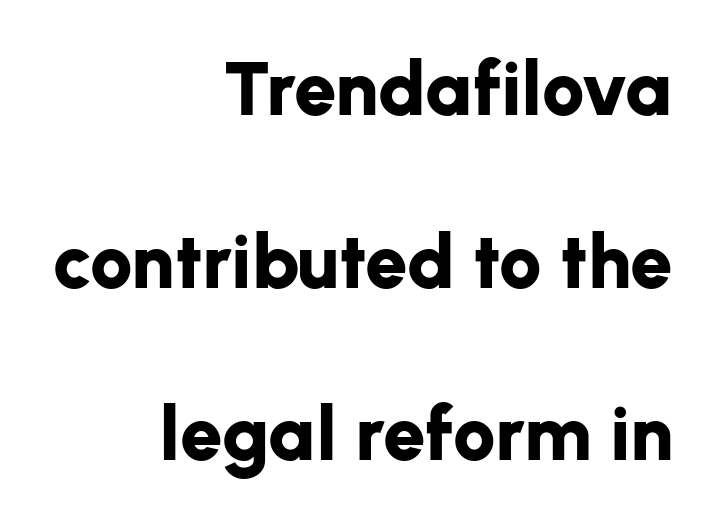
The image shows 76 px bold sans-serif type, upright; set right-aligned, loose line spacing (2.27x), normal letter spacing, not underlined; low stroke contrast and a medium x-height.
